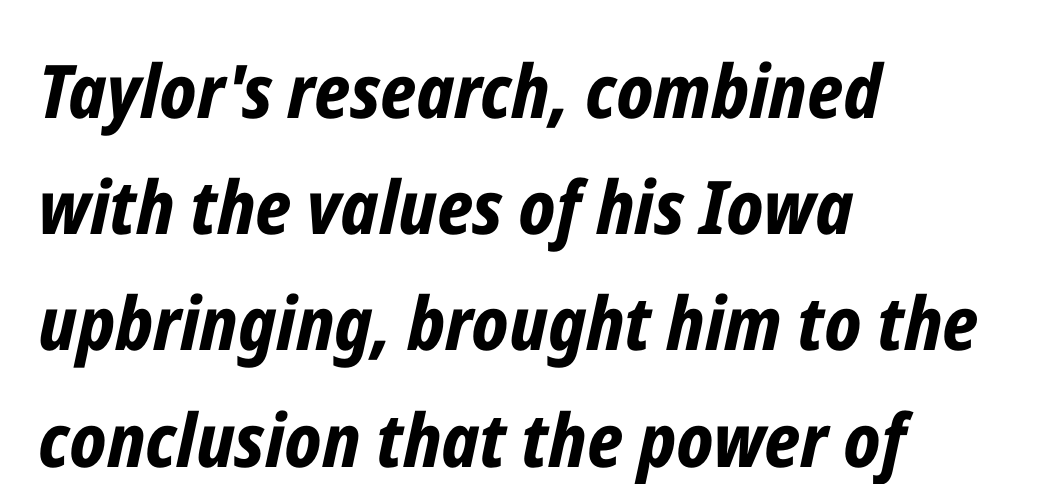
{"italic": "yes", "lean": "right", "slant_degrees": 12, "bold": "yes", "weight": "bold", "width": "condensed", "stroke_contrast": "low", "x_height": "medium", "monospaced": "no", "underline": "no", "align": "left", "line_spacing": "normal", "line_spacing_ratio": 1.57, "letter_spacing": "normal", "letter_spacing_em": 0.0, "glyph_px": 74}
